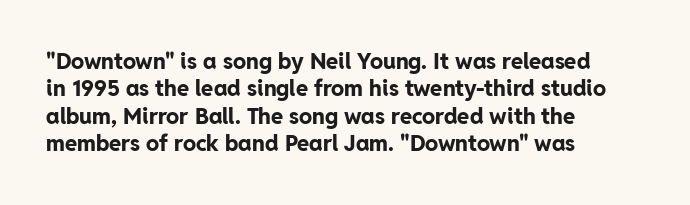
{"italic": "no", "bold": "yes", "underline": "no", "align": "left", "line_spacing": "normal", "line_spacing_ratio": 1.25, "letter_spacing": "normal", "letter_spacing_em": 0.0, "glyph_px": 22}
